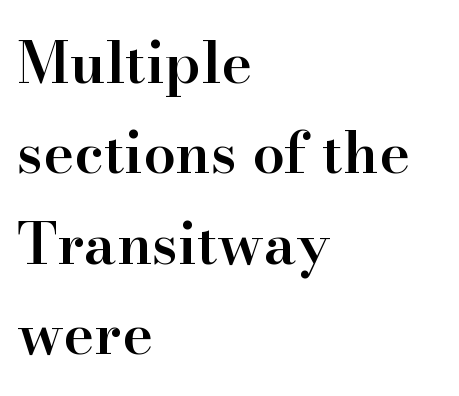
The image shows 58 px semibold serif type, upright; set left-aligned, normal line spacing (1.56x), normal letter spacing, not underlined; high stroke contrast and a small x-height.
